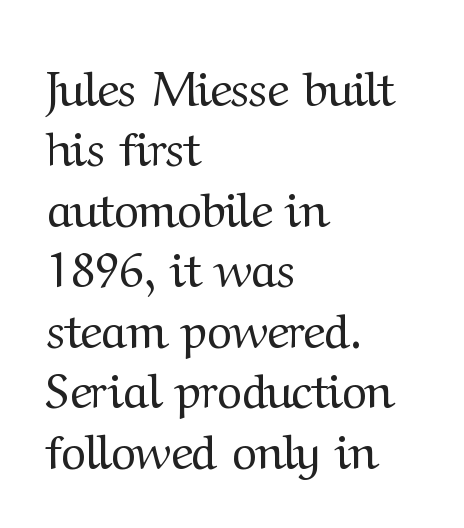
{"serif": "yes", "italic": "no", "bold": "no", "weight": "regular", "width": "normal", "stroke_contrast": "medium", "x_height": "medium", "monospaced": "no", "underline": "no", "align": "left", "line_spacing": "normal", "line_spacing_ratio": 1.26, "letter_spacing": "normal", "letter_spacing_em": 0.0, "glyph_px": 48}
